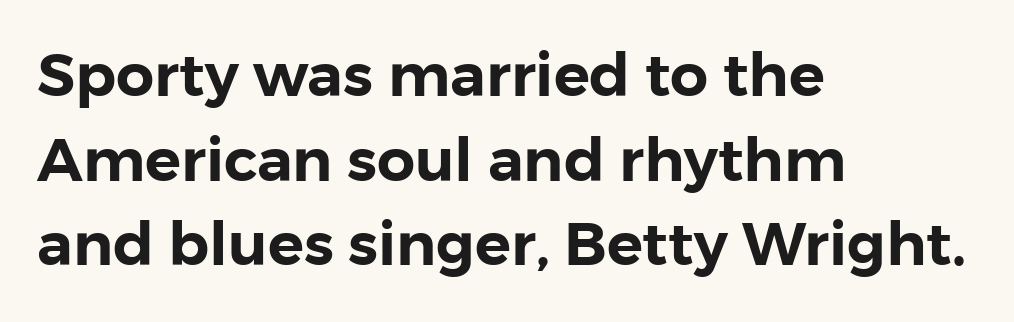
Each row of text sits above clean, open space. Inter-character spacing is left at the font's built-in metrics. Looks like regular typesetting: each glyph gets only the width it needs. Teacher's note: observe the even left margin — that is flush-left alignment.
